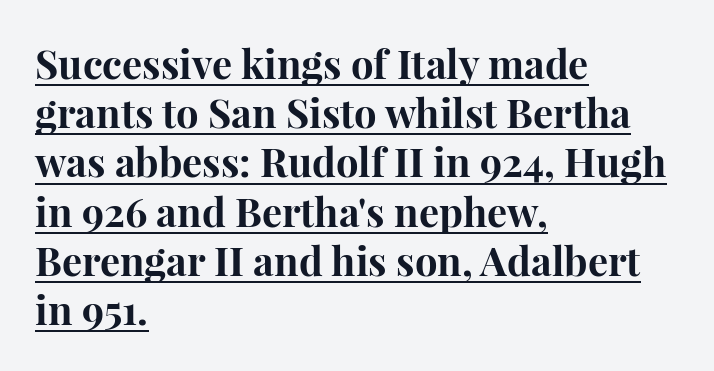
Q: Is the text bold? A: Yes.
Q: Is the text italic (slanted)? A: No, it is upright.
Q: Is the typeface a serif or a sans-serif typeface? A: Serif.
Q: Is the text underlined? A: Yes.
Q: How is the paragraph aligned? A: Left-aligned.
Q: Is the spacing between letters normal or unusually wide? A: Normal.
Q: Width (condensed, normal, or wide)? A: Normal.
Q: Stroke contrast? A: High.
Q: x-height? A: Medium.
Q: Monospaced? A: No.
